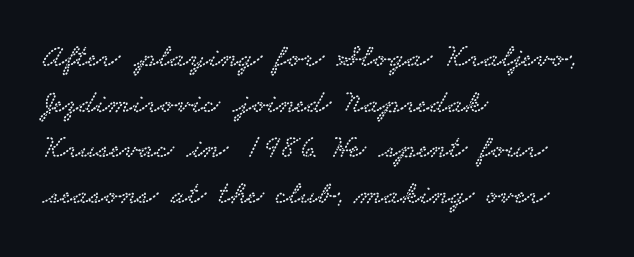
The image shows 33 px wide type; set left-aligned, normal line spacing (1.38x), normal letter spacing, not underlined; low stroke contrast and a small x-height.
